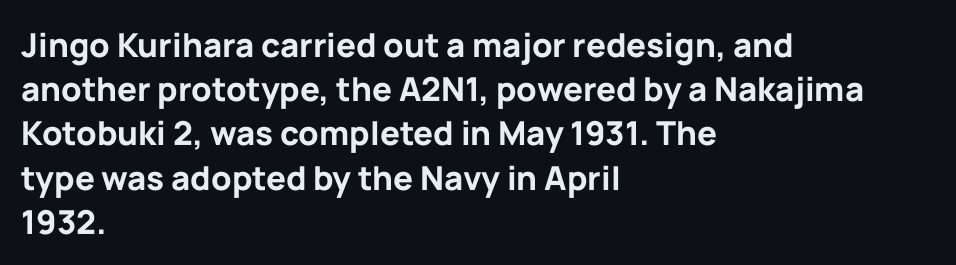
A dark, heavy texture on the line: the type is bold. Do the characters align in a grid? No, the font is proportional. Characters follow at the spacing the type designer built in. The type sits square on the baseline with zero lean. Clear beneath every line of the passage. The rendering anchors every line to the left-hand side.
